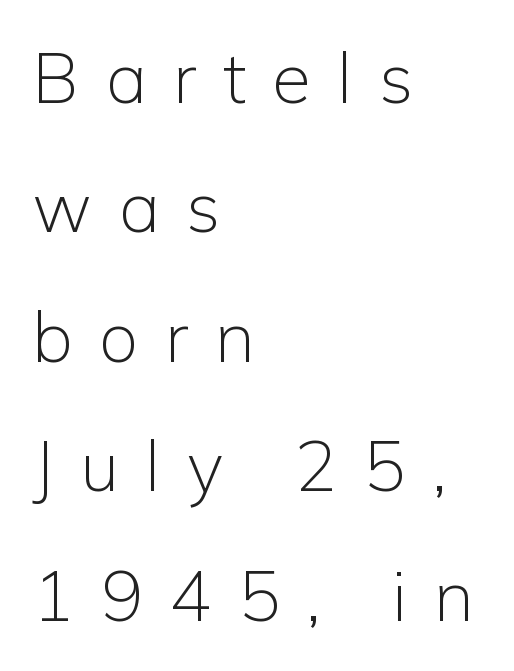
The image shows 70 px light sans-serif type, upright; set left-aligned, line spacing 1.85x, unusually wide letter spacing (+0.38 em), not underlined; low stroke contrast and a medium x-height.
